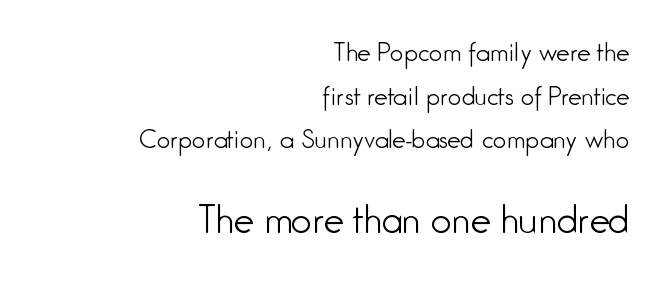
The image shows 36 px light, condensed sans-serif type, upright; set right-aligned, line spacing 1.82x, normal letter spacing, not underlined; the second (bottom) block is 1.5x larger; low stroke contrast and a medium x-height.
